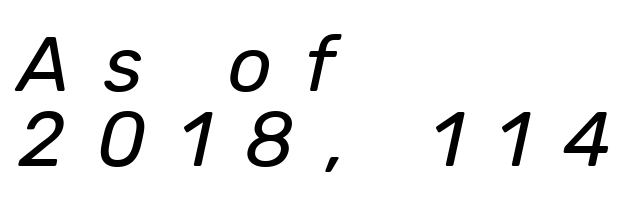
{"italic": "yes", "lean": "right", "slant_degrees": 12, "bold": "no", "weight": "regular", "width": "normal", "stroke_contrast": "low", "x_height": "medium", "monospaced": "no", "underline": "no", "align": "left", "line_spacing": "tight", "line_spacing_ratio": 0.96, "letter_spacing": "wide", "letter_spacing_em": 0.42, "glyph_px": 78}
